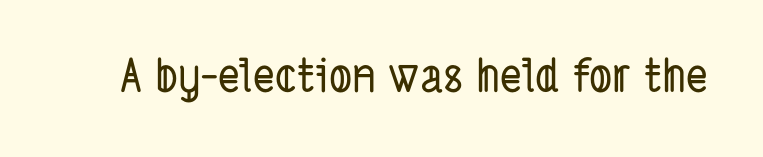
{"serif": "no", "width": "condensed", "stroke_contrast": "low", "x_height": "medium", "monospaced": "no", "underline": "no", "letter_spacing": "normal", "letter_spacing_em": 0.0, "glyph_px": 46}
